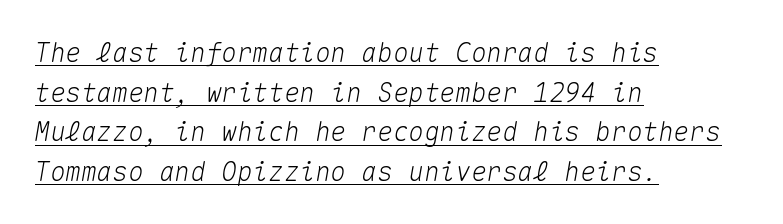
{"italic": "yes", "lean": "right", "slant_degrees": 10, "underline": "yes", "align": "left", "line_spacing": "normal", "line_spacing_ratio": 1.52, "letter_spacing": "normal", "letter_spacing_em": 0.0, "glyph_px": 26}
